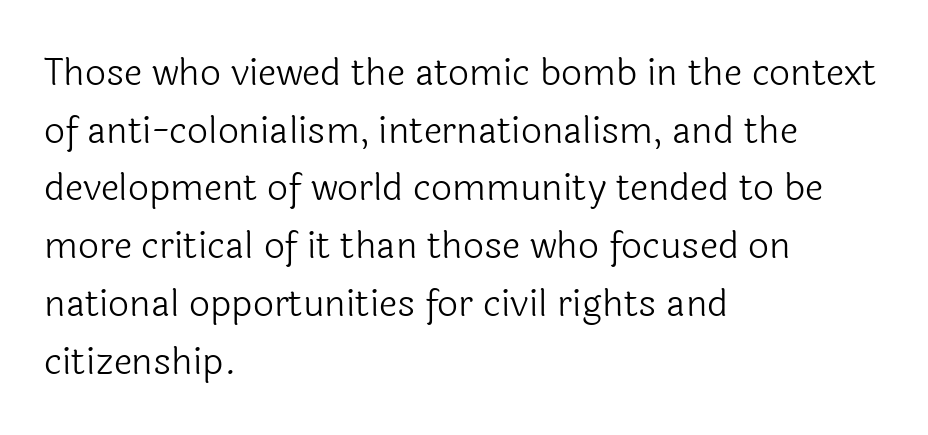
Q: Is the text bold? A: No.
Q: Is the text italic (slanted)? A: No, it is upright.
Q: Is the typeface a serif or a sans-serif typeface? A: Sans-serif.
Q: Is the text underlined? A: No.
Q: How is the paragraph aligned? A: Left-aligned.
Q: Is the spacing between letters normal or unusually wide? A: Normal.
Q: Is the spacing between lines tight, normal or loose? A: Normal.
Q: Width (condensed, normal, or wide)? A: Normal.
Q: x-height? A: Medium.
Q: Monospaced? A: No.
